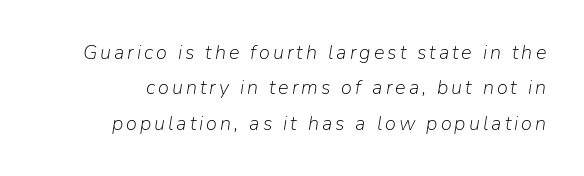
Q: Is the text bold? A: No.
Q: Is the text italic (slanted)? A: Yes, it leans right by about 9 degrees.
Q: Is the text underlined? A: No.
